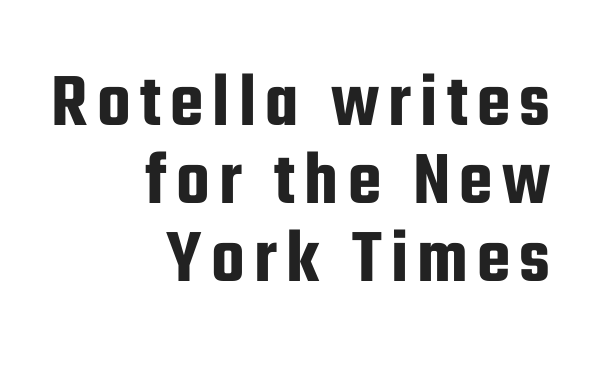
The letters advance in unequal steps, a hallmark of proportional type. Cramped leading. The space beneath each line is pristine and unruled. The glyphs in this specimen are sans serif. Every row of glyphs terminates at an identical x-position on the right.
